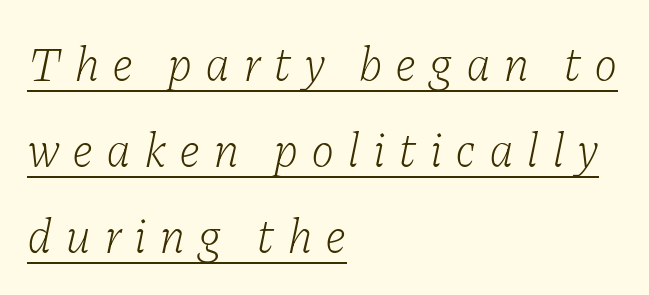
Is there an underline? Yes — a line sits under the letters. The type family on display is of the serif kind. This sample has the flowing, uneven cadence of proportional lettering. Caption: face not bold, strokes unweighted.
